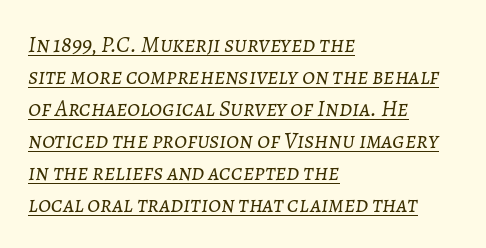
Q: Is the text bold? A: No.
Q: Is the text italic (slanted)? A: Yes, it leans right by about 7 degrees.
Q: Is the text underlined? A: Yes.
Q: How is the paragraph aligned? A: Left-aligned.
Q: Is the spacing between letters normal or unusually wide? A: Normal.
Q: Is the spacing between lines tight, normal or loose? A: Normal.
